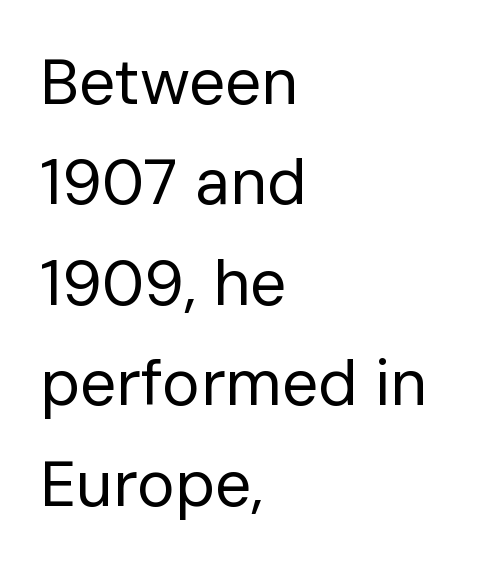
Reading down the block, your eye returns to a fixed left position each line. Does extra space separate the letters? No, they use regular spacing. Nope, not italic — everything's standing straight. The lines sit at an ordinary, default distance from one another. The designer went with a sans here, leaving each stem footless. Heft: none added — not bold.
